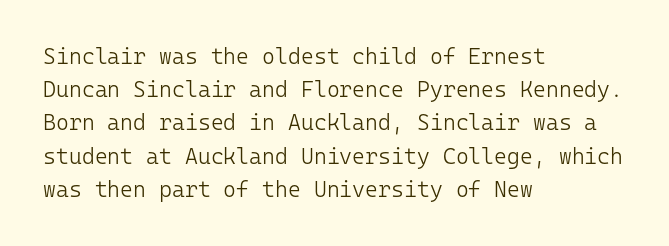
Tall strokes in this sample are plumb rather than angled. Weight: regular or lighter. Tracking value appears to be zero — textbook default spacing. The passage shown stacks its lines at a standard gap. The lines in this sample share a left origin and differ only in where they stop. Anything drawn beneath the words? Only blank space.
